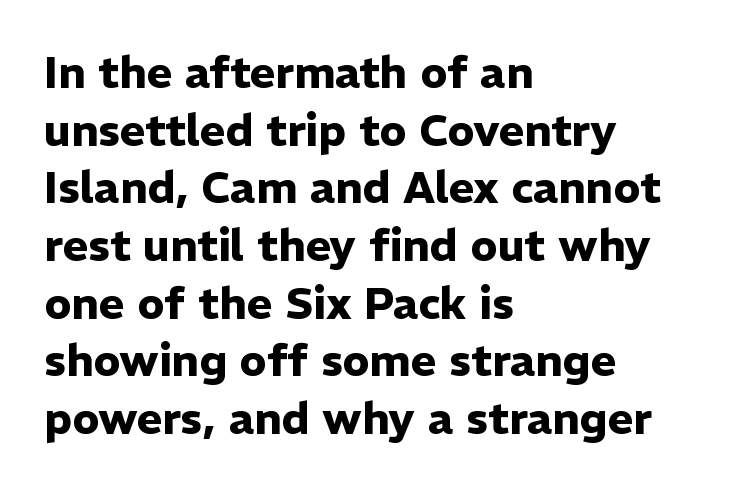
The image shows 44 px heavy sans-serif type, upright; set left-aligned, normal line spacing (1.31x), normal letter spacing, not underlined; low stroke contrast and a medium x-height.
